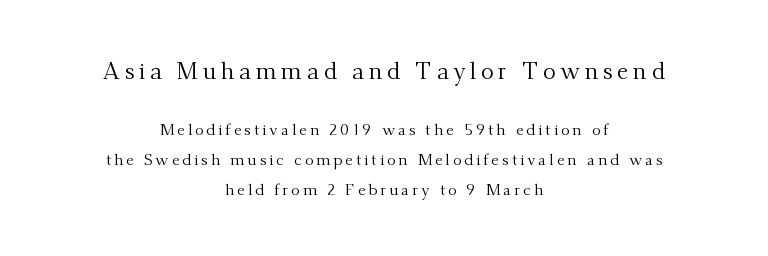
The axis of the letterforms is exactly vertical. No letter is thick-stroked: the sample isn't bold. A clean baseline with only descenders dipping below it. Whoever set this made the first block the dominant, larger element. Does the copy run flush right? No — it is centered line by line.
